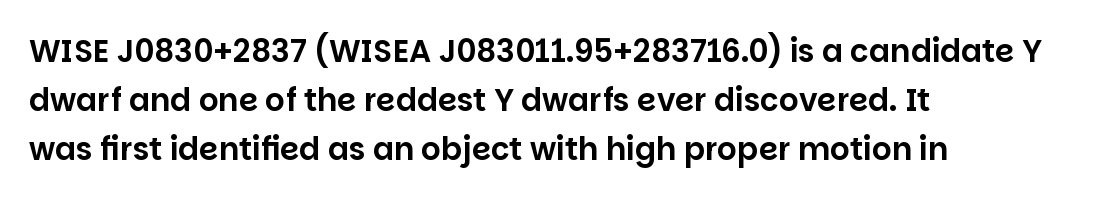
{"serif": "no", "italic": "no", "width": "normal", "stroke_contrast": "low", "x_height": "large", "monospaced": "no", "underline": "no", "align": "left", "line_spacing": "normal", "line_spacing_ratio": 1.58, "letter_spacing": "normal", "letter_spacing_em": 0.0, "glyph_px": 31}
